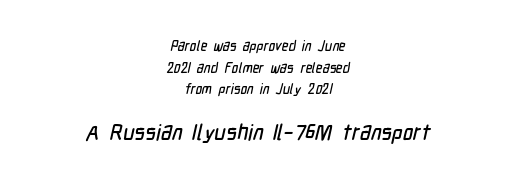
{"underline": "no", "align": "center", "line_spacing": "normal", "line_spacing_ratio": 1.55, "letter_spacing": "normal", "letter_spacing_em": 0.0, "larger_block": "second", "size_ratio": 1.57, "glyph_px": 22}
